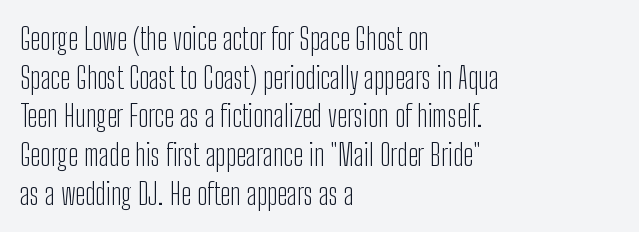
Inter-character spacing is left at the font's built-in metrics. Every row of glyphs begins at an identical x-position on the left. The strokes are not fattened; the text isn't bold. You could not count columns in this text — the font is proportionally spaced. Evenly set lines give the paragraph a standard silhouette. Underlining? Definitely not there.
